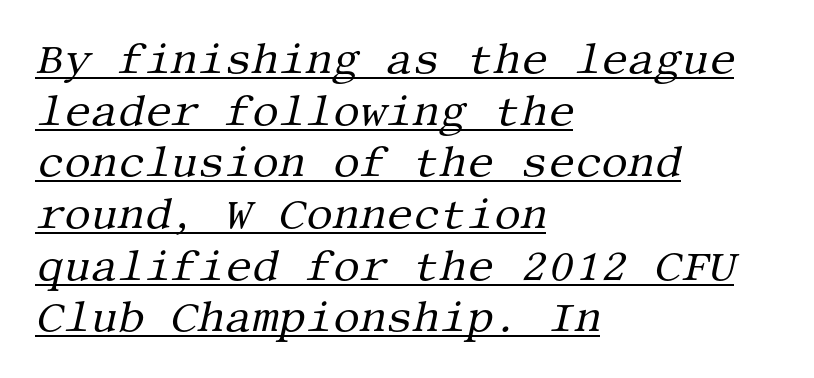
{"serif": "yes", "italic": "yes", "lean": "right", "slant_degrees": 13, "bold": "no", "weight": "regular", "width": "normal", "stroke_contrast": "medium", "x_height": "large", "underline": "yes", "align": "left", "line_spacing_ratio": 1.23, "letter_spacing": "normal", "letter_spacing_em": 0.0, "glyph_px": 42}
